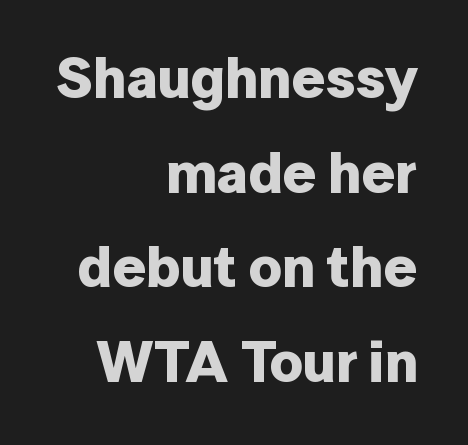
{"serif": "no", "italic": "no", "bold": "yes", "weight": "bold", "width": "normal", "stroke_contrast": "low", "x_height": "medium", "monospaced": "no", "underline": "no", "align": "right", "line_spacing": "normal", "line_spacing_ratio": 1.63, "letter_spacing": "normal", "letter_spacing_em": 0.0, "glyph_px": 58}
